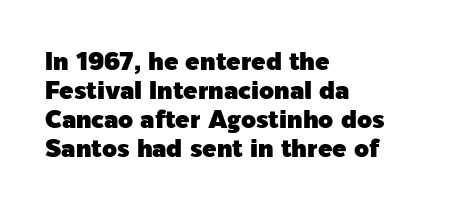
{"italic": "no", "underline": "no", "align": "left", "line_spacing_ratio": 1.21, "letter_spacing": "normal", "letter_spacing_em": 0.0, "glyph_px": 24}
